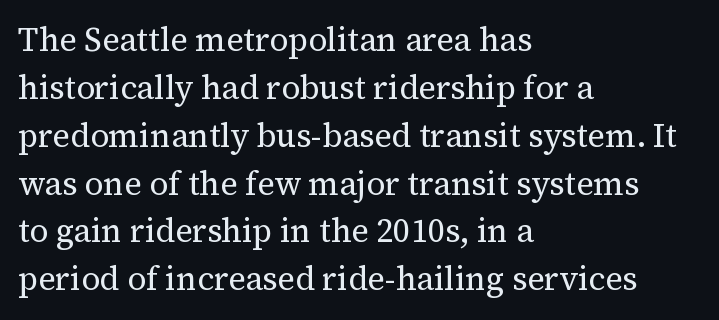
{"serif": "yes", "italic": "no", "bold": "no", "weight": "regular", "width": "normal", "stroke_contrast": "medium", "x_height": "medium", "monospaced": "no", "underline": "no", "align": "left", "line_spacing": "normal", "line_spacing_ratio": 1.45, "letter_spacing": "normal", "letter_spacing_em": 0.0, "glyph_px": 33}
